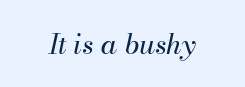
The image shows 27 px text type, italic (leaning right); set normal letter spacing, not underlined.
